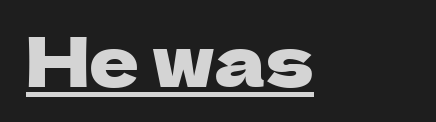
{"serif": "no", "italic": "no", "width": "normal", "stroke_contrast": "low", "x_height": "medium", "monospaced": "no", "underline": "yes", "align": "left", "letter_spacing": "normal", "letter_spacing_em": 0.0, "glyph_px": 69}
